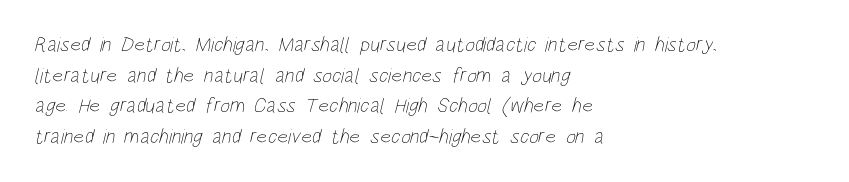
{"bold": "no", "underline": "no", "align": "left", "line_spacing": "normal", "line_spacing_ratio": 1.46, "letter_spacing": "normal", "letter_spacing_em": 0.0, "glyph_px": 21}
